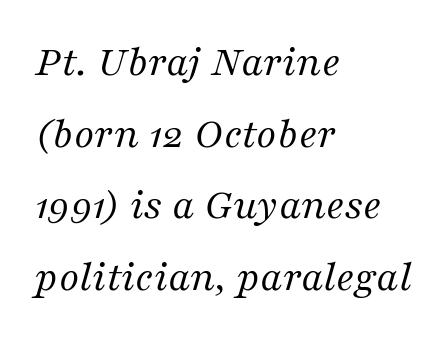
The image shows 45 px regular-weight serif type, italic (leaning right); set left-aligned, normal line spacing (1.59x), normal letter spacing, not underlined; medium stroke contrast and a medium x-height.
